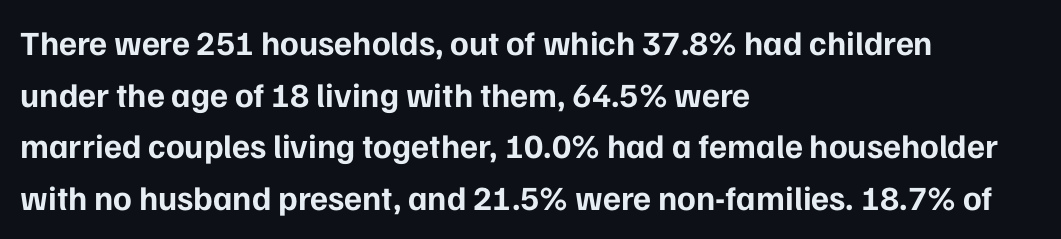
Q: Is the text bold? A: Yes.
Q: Is the text italic (slanted)? A: No, it is upright.
Q: Is the typeface a serif or a sans-serif typeface? A: Sans-serif.
Q: Is the text underlined? A: No.
Q: How is the paragraph aligned? A: Left-aligned.
Q: Is the spacing between letters normal or unusually wide? A: Normal.
Q: Is the spacing between lines tight, normal or loose? A: Normal.
Q: Width (condensed, normal, or wide)? A: Normal.
Q: Stroke contrast? A: Low.
Q: x-height? A: Medium.
Q: Monospaced? A: No.
